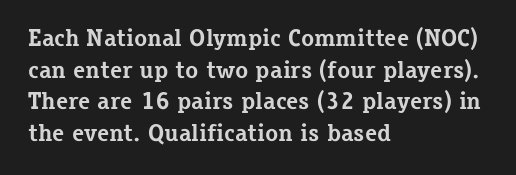
{"italic": "no", "bold": "yes", "underline": "no", "align": "left", "line_spacing": "normal", "line_spacing_ratio": 1.32, "letter_spacing": "normal", "letter_spacing_em": 0.0, "glyph_px": 24}
